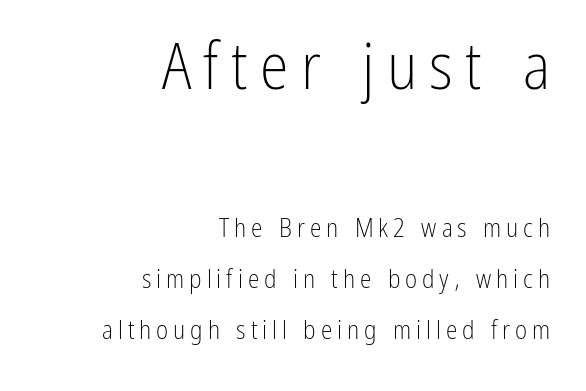
The image shows 65 px light, condensed sans-serif type, upright; set right-aligned, loose line spacing (1.96x), not underlined; the first (top) block is 2.5x larger; low stroke contrast and a medium x-height.
